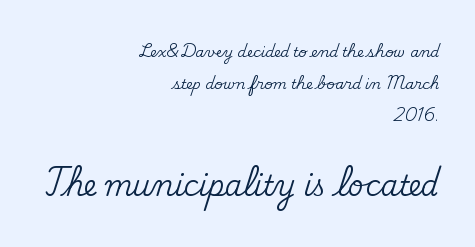
A typesetter would call this proportional, since set widths differ per character. Here the glyphs are tracked normally, forming tight word shapes. Which of the two is more prominent by size? The second, at the bottom. Summary of vertical rhythm: relaxed, with wide interline spacing.
